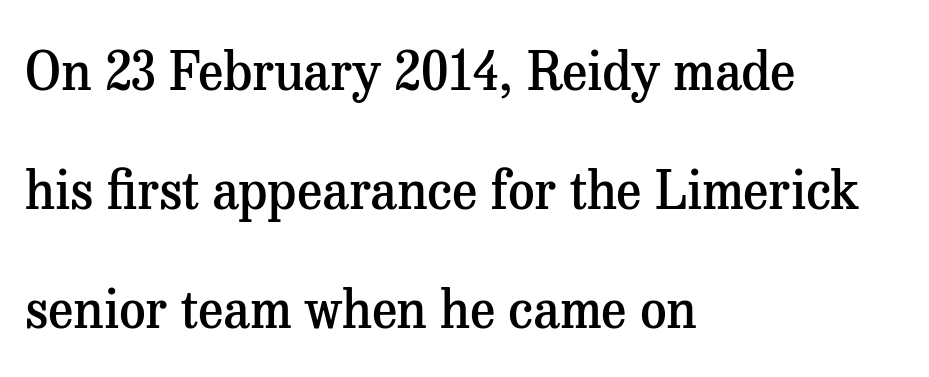
The image shows 52 px semibold serif type, upright; set left-aligned, loose line spacing (2.29x), normal letter spacing, not underlined; medium stroke contrast and a medium x-height.
